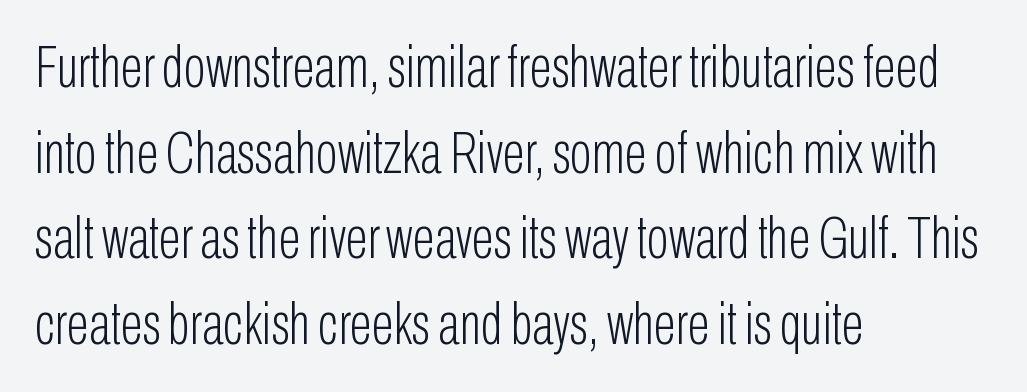
Q: Is the text bold? A: No.
Q: Is the text italic (slanted)? A: No, it is upright.
Q: Is the typeface a serif or a sans-serif typeface? A: Sans-serif.
Q: Is the text underlined? A: No.
Q: How is the paragraph aligned? A: Left-aligned.
Q: Is the spacing between letters normal or unusually wide? A: Normal.
Q: Is the spacing between lines tight, normal or loose? A: Normal.
Q: Width (condensed, normal, or wide)? A: Condensed.
Q: Stroke contrast? A: Low.
Q: x-height? A: Medium.
Q: Monospaced? A: No.
